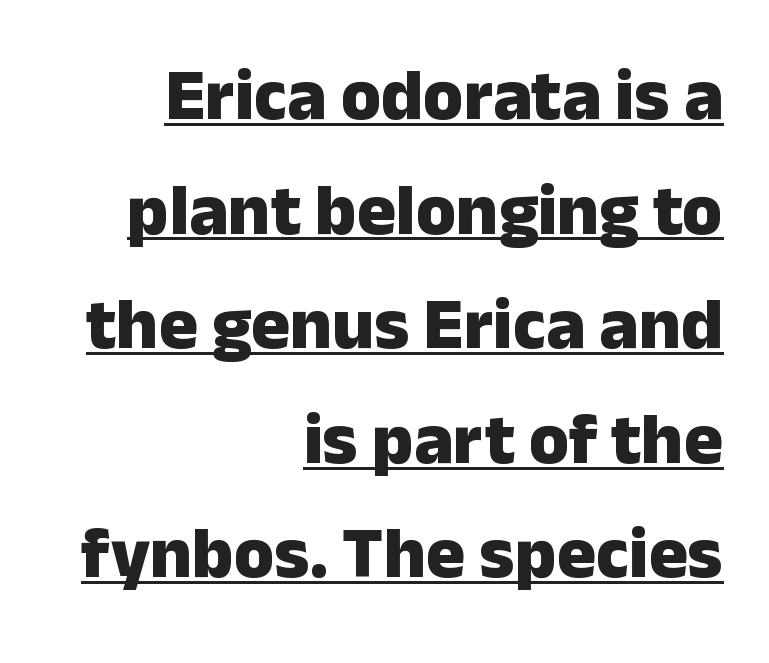
{"serif": "no", "italic": "no", "bold": "yes", "weight": "heavy", "width": "normal", "stroke_contrast": "low", "x_height": "medium", "monospaced": "no", "underline": "yes", "align": "right", "line_spacing": "normal", "line_spacing_ratio": 1.57, "letter_spacing": "normal", "letter_spacing_em": 0.0, "glyph_px": 73}
